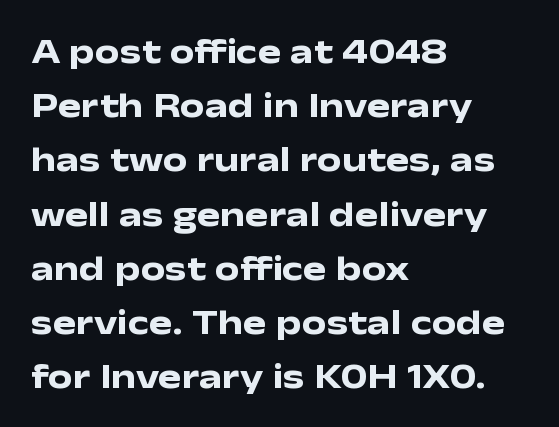
{"serif": "no", "italic": "no", "bold": "yes", "weight": "heavy", "width": "wide", "stroke_contrast": "low", "x_height": "medium", "monospaced": "no", "underline": "no", "align": "left", "line_spacing": "normal", "line_spacing_ratio": 1.55, "letter_spacing": "normal", "letter_spacing_em": 0.0, "glyph_px": 35}
